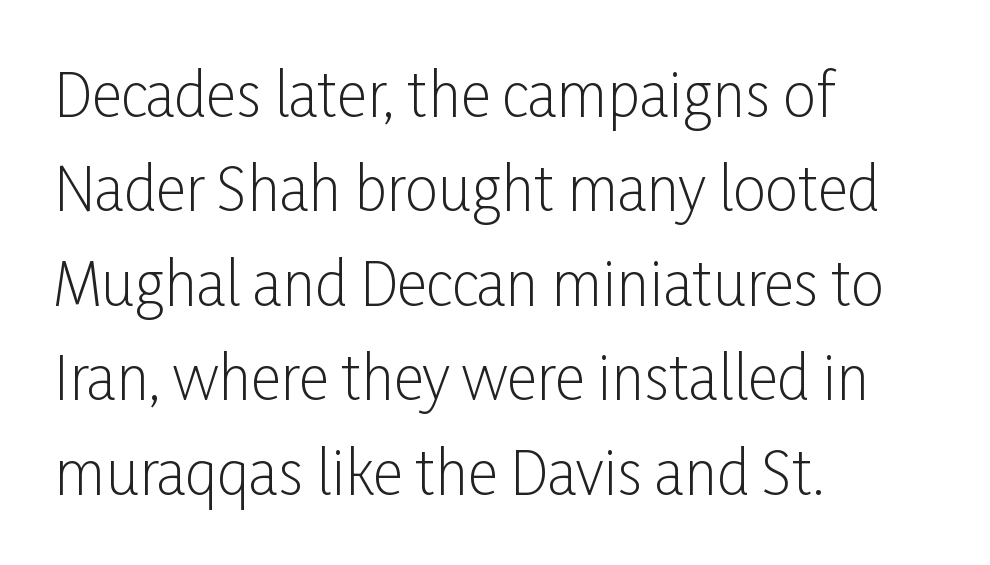
The image shows 59 px light, condensed sans-serif type, upright; set left-aligned, normal line spacing (1.6x), normal letter spacing, not underlined; low stroke contrast and a medium x-height.
